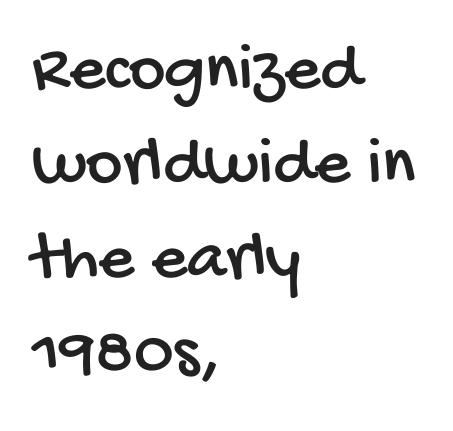
The image shows 70 px condensed sans-serif type; set left-aligned, normal line spacing (1.35x), normal letter spacing, not underlined; low stroke contrast and a large x-height.
